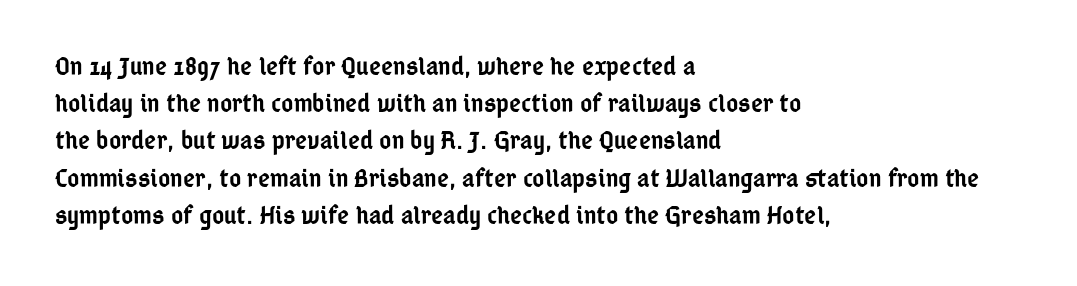
{"italic": "no", "bold": "semi", "underline": "no", "align": "left", "line_spacing": "normal", "line_spacing_ratio": 1.43, "letter_spacing": "normal", "letter_spacing_em": 0.0, "glyph_px": 26}
